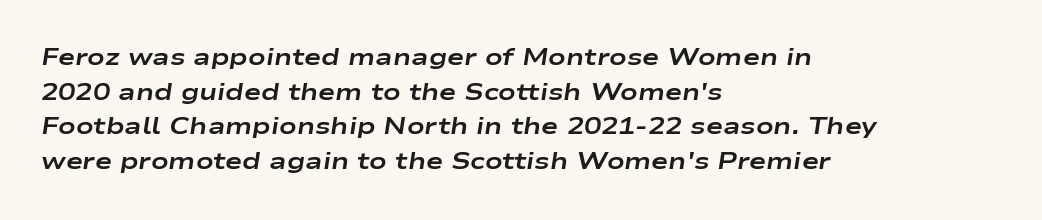
Q: Is the text bold? A: Yes.
Q: Is the text italic (slanted)? A: Yes, it leans right by about 9 degrees.
Q: Is the text underlined? A: No.
Q: How is the paragraph aligned? A: Left-aligned.
Q: Is the spacing between letters normal or unusually wide? A: Normal.
Q: Is the spacing between lines tight, normal or loose? A: Normal.
